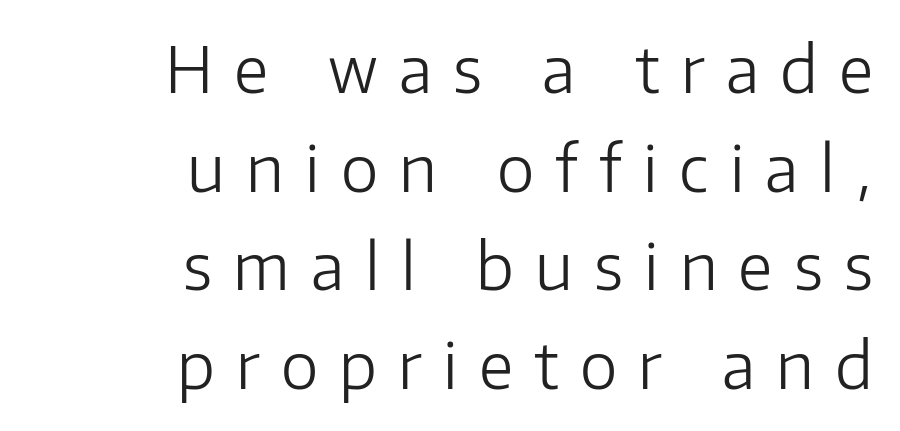
Visually the block forms a straight wall on the right and a jagged coastline on the left. In terms of leading, this rendering sits right in the middle. Stroke mass is kept to a normal reading level or below. No feet cap the strokes, marking this as sans-serif type.
